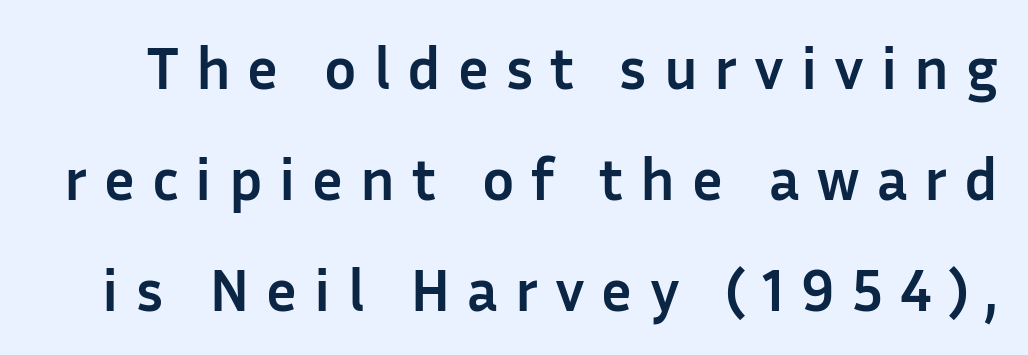
The string is rendered with underlining switched off. Weight: bold. The lettering holds an erect, upright posture throughout. Is this a sans? Yes — the strokes have no serifs.
